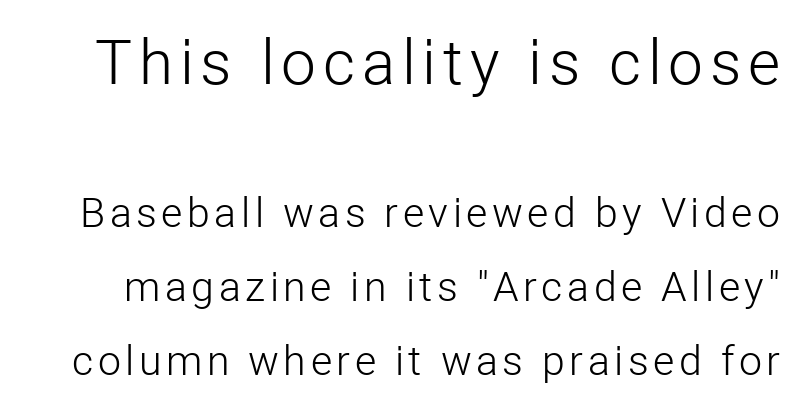
The image shows 62 px light sans-serif type, upright; set line spacing 1.81x, not underlined; the first (top) block is 1.51x larger; low stroke contrast and a medium x-height.
